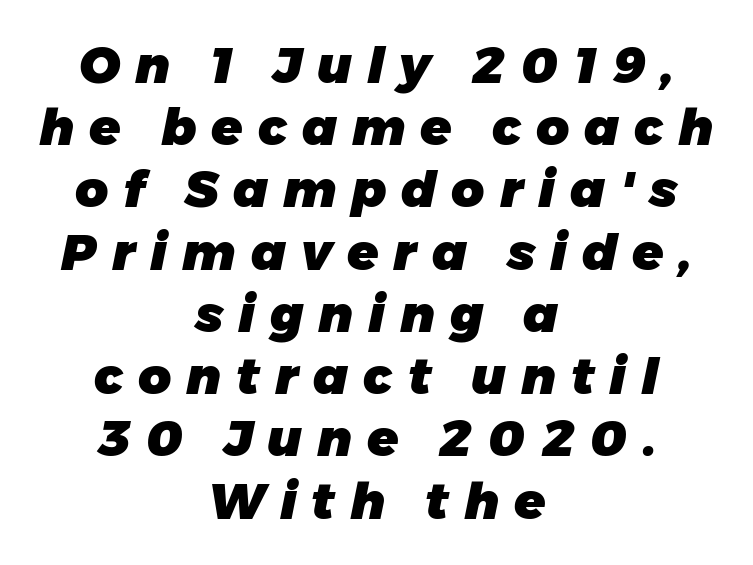
The image shows 51 px heavy type, italic (leaning right); set centered, line spacing 1.22x, unusually wide letter spacing (+0.29 em), not underlined; low stroke contrast and a medium x-height.
